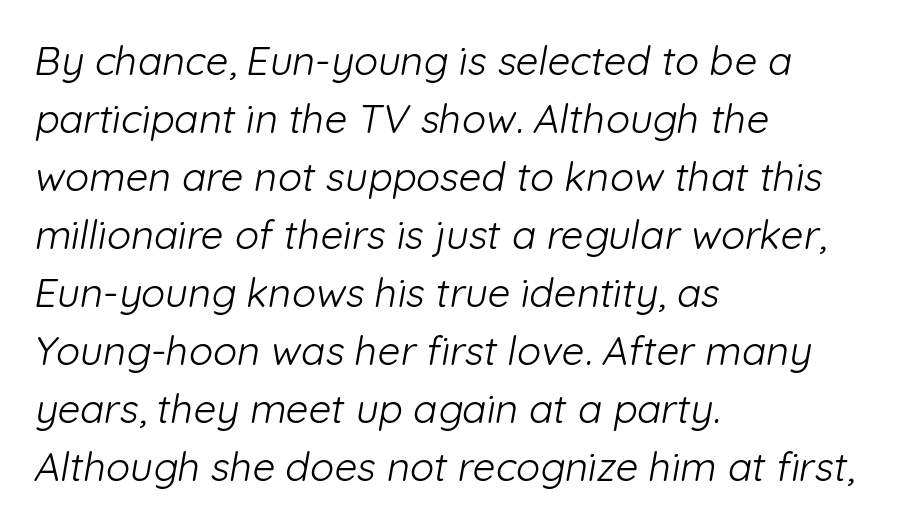
{"serif": "no", "bold": "no", "weight": "light", "width": "normal", "stroke_contrast": "low", "x_height": "medium", "monospaced": "no", "underline": "no", "align": "left", "line_spacing": "normal", "line_spacing_ratio": 1.45, "letter_spacing": "normal", "letter_spacing_em": 0.0, "glyph_px": 40}
